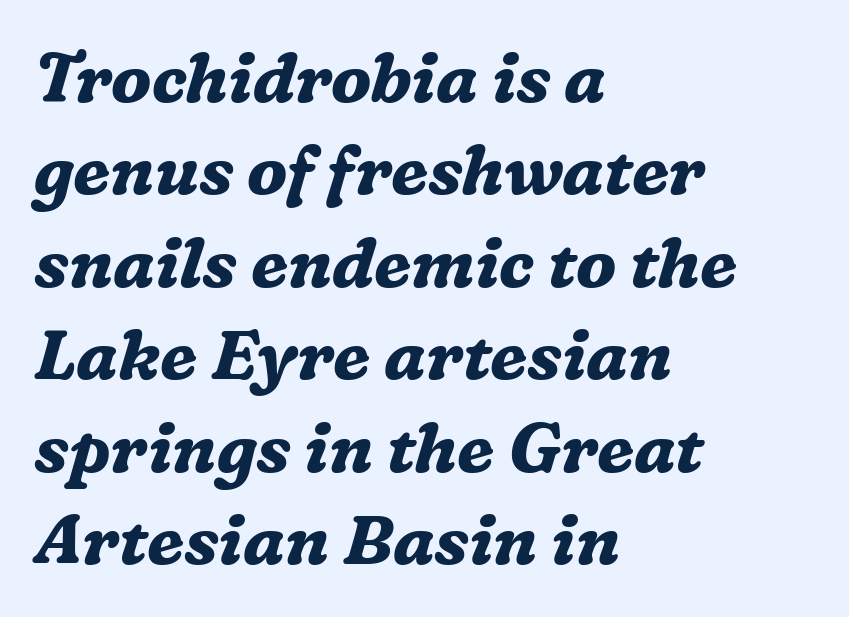
Leading: standard. The foot of each line stays bare and open. Small tapered or slab feet sit at the stroke ends, so this counts as serif. The face used here has the dense, thick strokes of a bold. Compared with ordinary roman type, these characters are visibly tilted. Each word holds together tightly as a unit, with standard inter-letter gaps.
